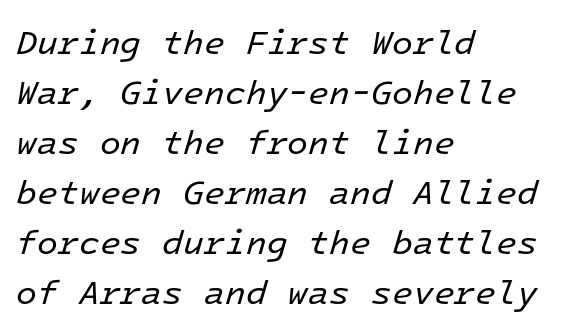
Q: Is the text bold? A: No.
Q: Is the text italic (slanted)? A: Yes, it leans right by about 16 degrees.
Q: Is the text underlined? A: No.
Q: How is the paragraph aligned? A: Left-aligned.
Q: Is the spacing between letters normal or unusually wide? A: Normal.
Q: Is the spacing between lines tight, normal or loose? A: Normal.
Q: Width (condensed, normal, or wide)? A: Normal.
Q: Stroke contrast? A: Low.
Q: x-height? A: Medium.
Q: Monospaced? A: Yes.
